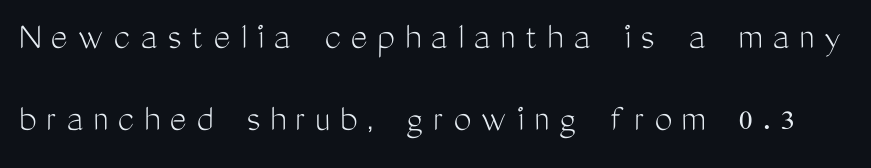
Q: Is the text bold? A: No.
Q: Is the text italic (slanted)? A: No, it is upright.
Q: Is the typeface a serif or a sans-serif typeface? A: Sans-serif.
Q: Is the text underlined? A: No.
Q: Is the spacing between letters normal or unusually wide? A: Unusually wide.
Q: Is the spacing between lines tight, normal or loose? A: Loose.
Q: Width (condensed, normal, or wide)? A: Condensed.
Q: Stroke contrast? A: Medium.
Q: x-height? A: Medium.
Q: Monospaced? A: No.
